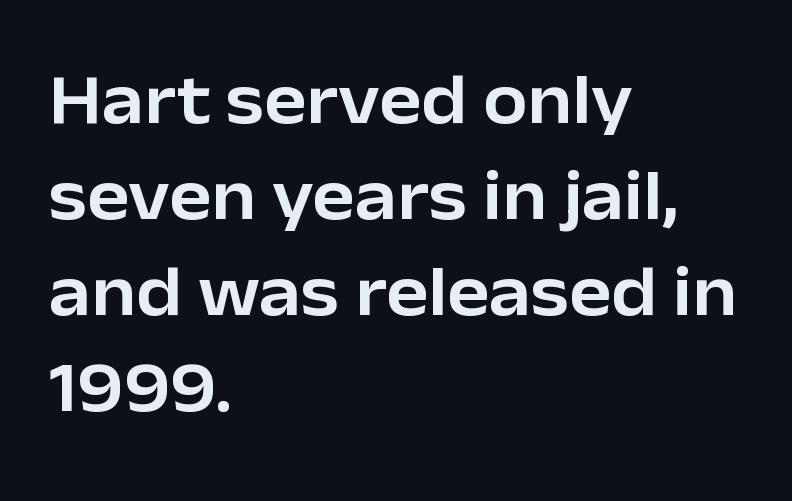
Q: Is the text italic (slanted)? A: No, it is upright.
Q: Is the typeface a serif or a sans-serif typeface? A: Sans-serif.
Q: Is the text underlined? A: No.
Q: How is the paragraph aligned? A: Left-aligned.
Q: Is the spacing between letters normal or unusually wide? A: Normal.
Q: Is the spacing between lines tight, normal or loose? A: Normal.
Q: Width (condensed, normal, or wide)? A: Normal.
Q: Stroke contrast? A: Low.
Q: x-height? A: Medium.
Q: Monospaced? A: No.
